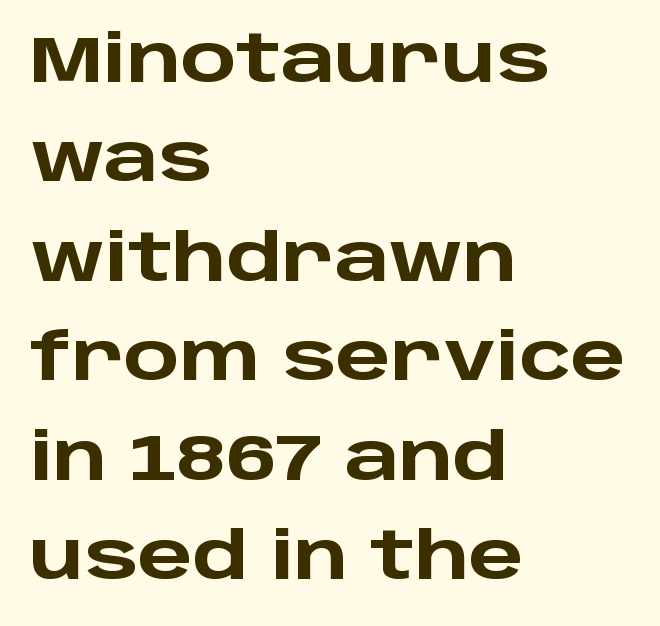
Q: Is the text bold? A: Yes.
Q: Is the text italic (slanted)? A: No, it is upright.
Q: Is the typeface a serif or a sans-serif typeface? A: Sans-serif.
Q: Is the text underlined? A: No.
Q: How is the paragraph aligned? A: Left-aligned.
Q: Is the spacing between letters normal or unusually wide? A: Normal.
Q: Is the spacing between lines tight, normal or loose? A: Normal.
Q: Width (condensed, normal, or wide)? A: Wide.
Q: Stroke contrast? A: Low.
Q: x-height? A: Large.
Q: Monospaced? A: No.
